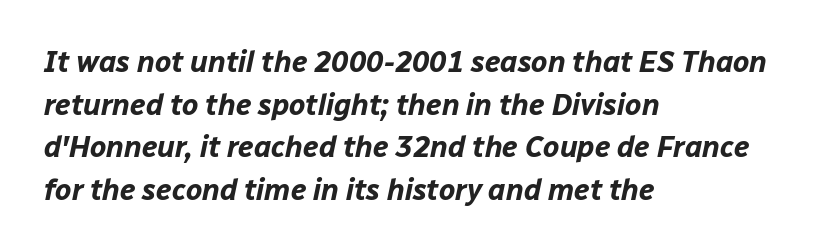
Q: Is the text bold? A: Yes.
Q: Is the text italic (slanted)? A: Yes, it leans right by about 12 degrees.
Q: Is the text underlined? A: No.
Q: How is the paragraph aligned? A: Left-aligned.
Q: Is the spacing between letters normal or unusually wide? A: Normal.
Q: Is the spacing between lines tight, normal or loose? A: Normal.
Q: Width (condensed, normal, or wide)? A: Normal.
Q: Stroke contrast? A: Low.
Q: x-height? A: Medium.
Q: Monospaced? A: No.
